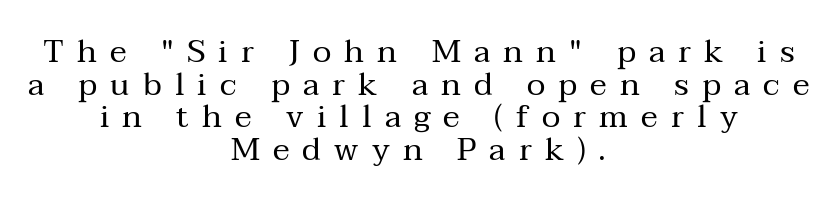
In terms of leading, this rendering errs on the cramped side. Ordinary non-slanted type is in use. Which margin do the lines hug? Neither — every line sits in the middle. These lines have a slow, spaced-out rhythm from letter to letter.
